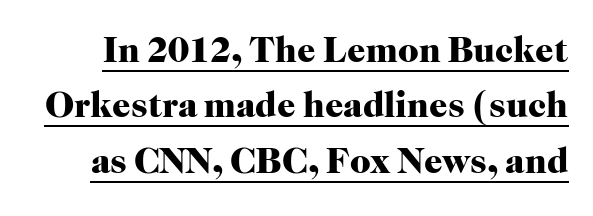
The designer went with a serif here, giving each stem small feet. Heavy, bold letterforms. Short note: letters normally spaced. The designer left line spacing at the default. The letters advance in unequal steps, a hallmark of proportional type. The string is rendered with underlining switched on.
